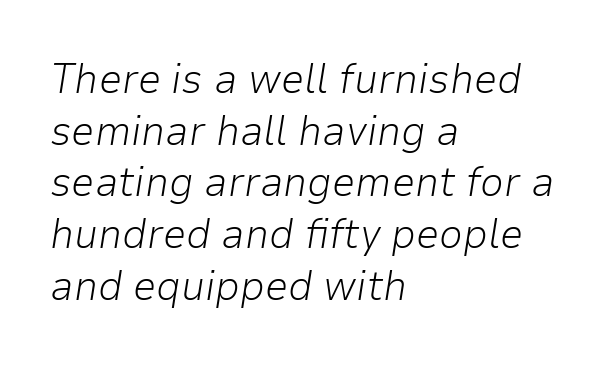
On a weight scale, this lands at 450 or below. Line beginnings align vertically; line endings do not. The line texture is even and compact thanks to regular tracking. Clear beneath every line of the passage.
